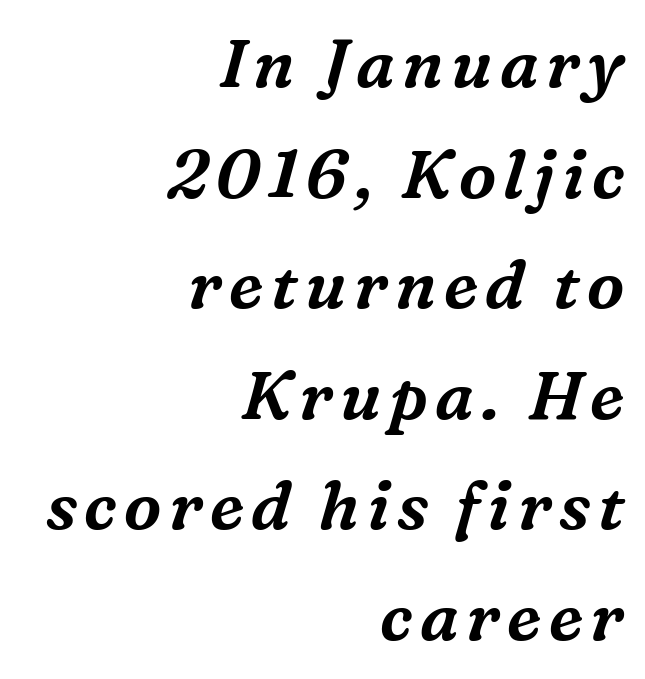
{"serif": "yes", "italic": "yes", "lean": "right", "slant_degrees": 16, "width": "normal", "stroke_contrast": "medium", "x_height": "medium", "monospaced": "no", "underline": "no", "align": "right", "line_spacing": "normal", "line_spacing_ratio": 1.65, "glyph_px": 67}
